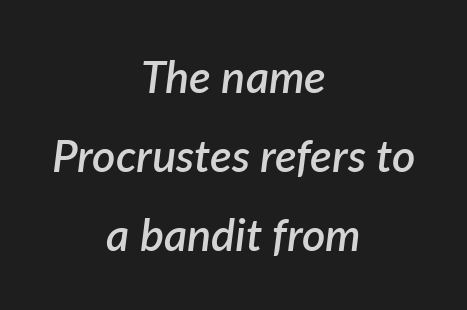
The image shows 45 px semibold type, italic (leaning right); set centered, line spacing 1.76x, normal letter spacing, not underlined; low stroke contrast and a medium x-height.
